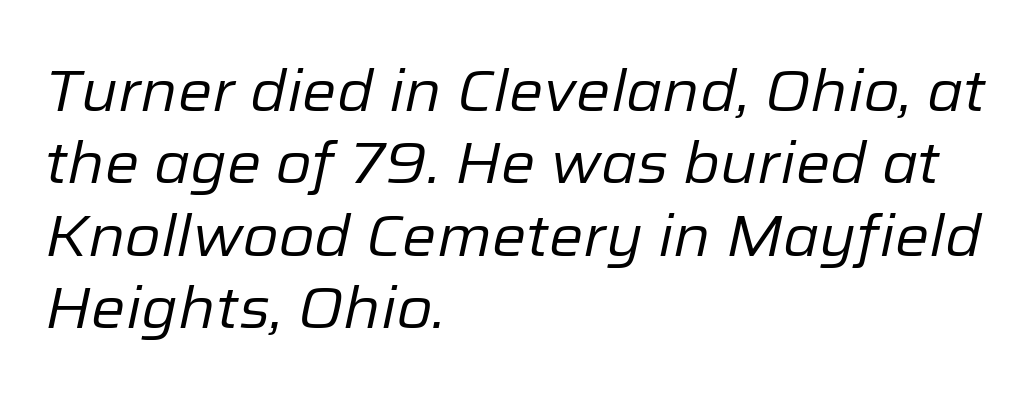
Q: Is the text bold? A: No.
Q: Is the text italic (slanted)? A: Yes, it leans right by about 12 degrees.
Q: Is the text underlined? A: No.
Q: How is the paragraph aligned? A: Left-aligned.
Q: Is the spacing between letters normal or unusually wide? A: Normal.
Q: Is the spacing between lines tight, normal or loose? A: Normal.
Q: Width (condensed, normal, or wide)? A: Normal.
Q: Stroke contrast? A: Low.
Q: x-height? A: Medium.
Q: Monospaced? A: No.
